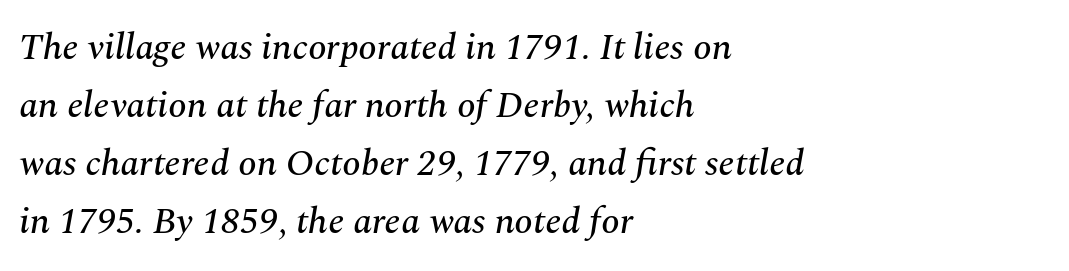
{"serif": "yes", "italic": "yes", "lean": "right", "slant_degrees": 10, "width": "normal", "stroke_contrast": "medium", "x_height": "medium", "monospaced": "no", "underline": "no", "align": "left", "line_spacing": "normal", "line_spacing_ratio": 1.57, "letter_spacing": "normal", "letter_spacing_em": 0.0, "glyph_px": 37}
